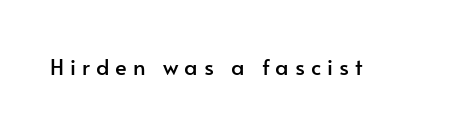
The image shows 22 px text type, upright; set unusually wide letter spacing (+0.27 em), not underlined.
